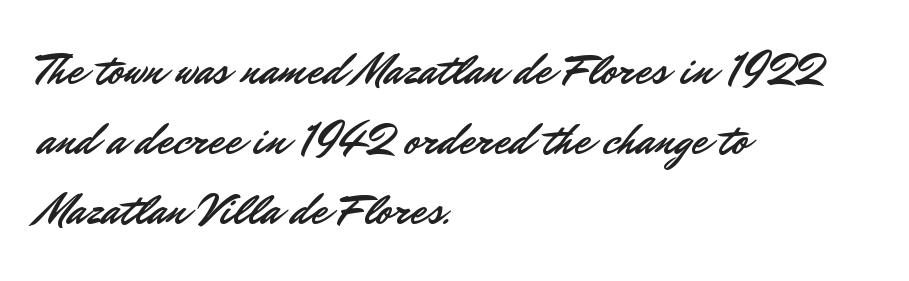
The paragraph shown leans on its left margin. Evenly set lines give the paragraph a standard silhouette. Rule under the text: the space is simply empty.
